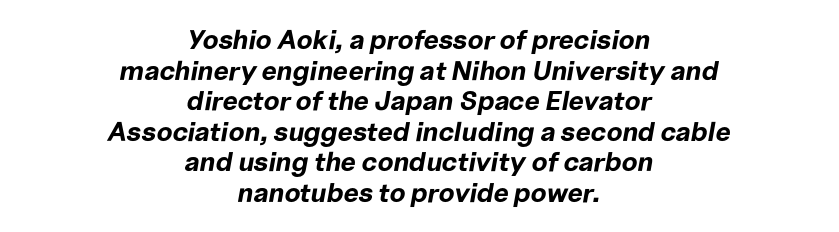
This is oblique type, the kind used for emphasis or titles. The lines in this sample share a center point and differ in where they start and stop. In terms of letterspacing, this is plain default setting. These words are printed bold, with thick strokes throughout.
